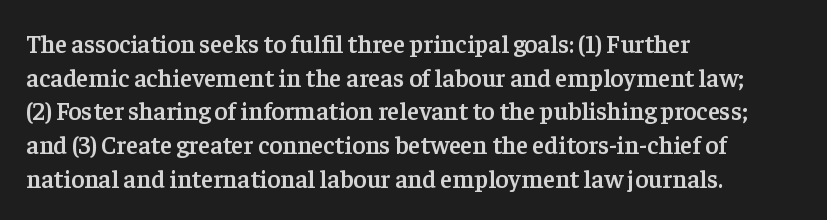
The image shows 25 px text type, upright; set left-aligned, normal line spacing (1.35x), normal letter spacing, not underlined.
